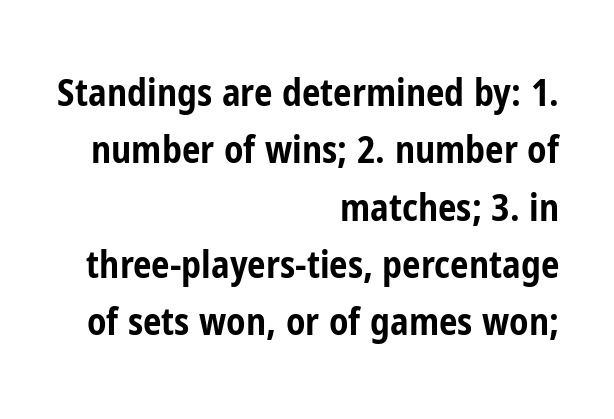
Lines of text with bare space underneath. These lines carry a lot of weight — the face is fully bold. The font's upright variant was chosen for this text. Is this a sans? Yes — the strokes have no serifs.
